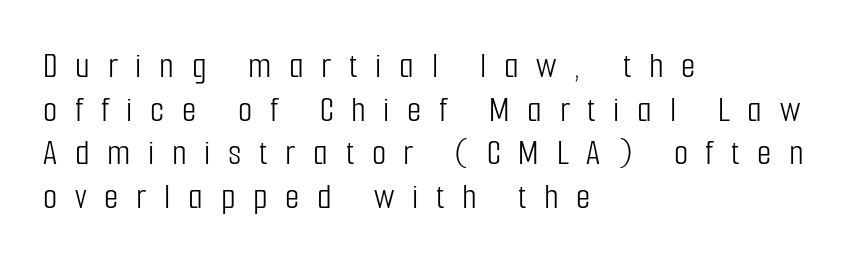
{"serif": "no", "italic": "no", "bold": "no", "weight": "light", "width": "condensed", "stroke_contrast": "low", "x_height": "medium", "monospaced": "no", "underline": "no", "align": "left", "line_spacing_ratio": 1.18, "letter_spacing": "wide", "letter_spacing_em": 0.48, "glyph_px": 37}
